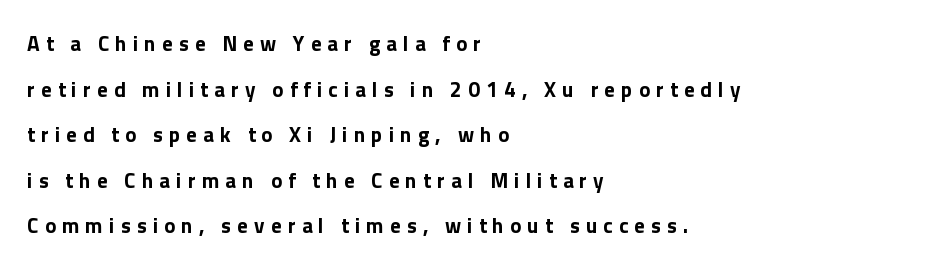
{"italic": "no", "bold": "yes", "underline": "no", "align": "left", "line_spacing": "loose", "line_spacing_ratio": 2.17, "letter_spacing": "wide", "letter_spacing_em": 0.29, "glyph_px": 21}
